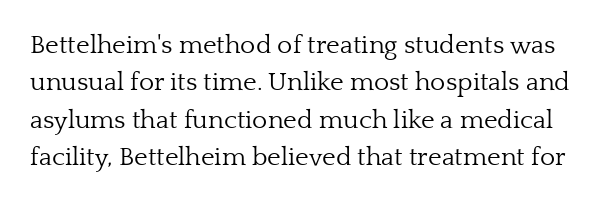
{"italic": "no", "bold": "no", "underline": "no", "line_spacing": "normal", "line_spacing_ratio": 1.44, "letter_spacing": "normal", "letter_spacing_em": 0.0, "glyph_px": 26}
